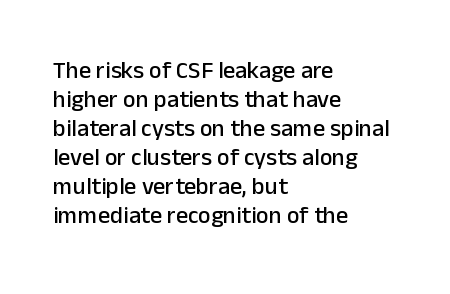
The image shows 24 px text type, upright; set left-aligned, line spacing 1.21x, normal letter spacing, not underlined.
